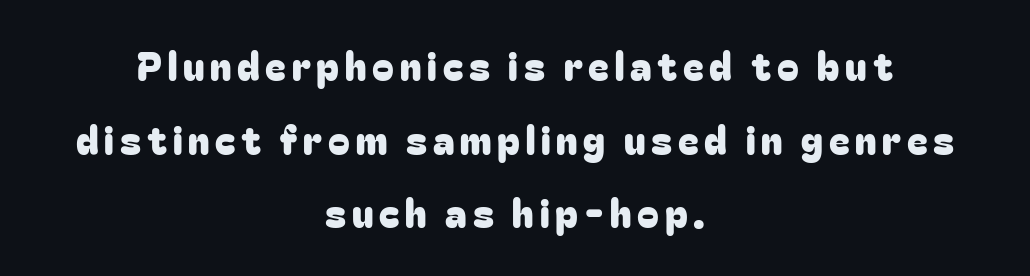
The passage shown is not underscored anywhere. These lines are rendered in a variable-pitch font. This is sans-serif lettering, the kind often seen on screens and signage. A roman cut, with each character standing at attention. These lines are centered, leaving both edges ragged.
